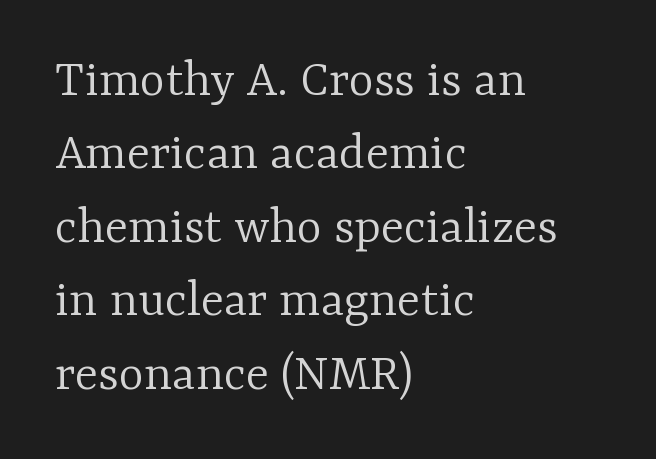
{"serif": "yes", "italic": "no", "bold": "no", "weight": "light", "width": "normal", "stroke_contrast": "low", "x_height": "medium", "monospaced": "no", "underline": "no", "align": "left", "line_spacing": "normal", "line_spacing_ratio": 1.36, "letter_spacing": "normal", "letter_spacing_em": 0.0, "glyph_px": 54}
